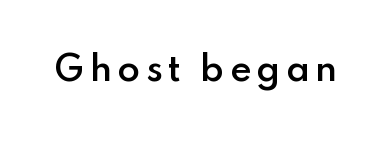
The image shows 33 px semibold sans-serif type, upright; set not underlined; low stroke contrast and a small x-height.
